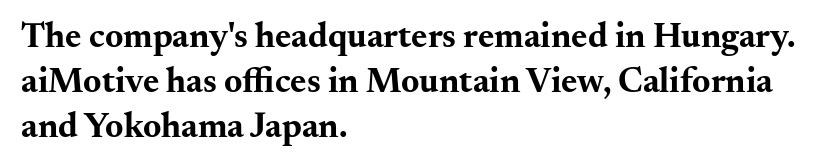
Q: Is the text bold? A: Yes.
Q: Is the text italic (slanted)? A: No, it is upright.
Q: Is the typeface a serif or a sans-serif typeface? A: Serif.
Q: Is the text underlined? A: No.
Q: How is the paragraph aligned? A: Left-aligned.
Q: Is the spacing between letters normal or unusually wide? A: Normal.
Q: Is the spacing between lines tight, normal or loose? A: Normal.
Q: Width (condensed, normal, or wide)? A: Wide.
Q: Stroke contrast? A: Medium.
Q: x-height? A: Small.
Q: Monospaced? A: No.
